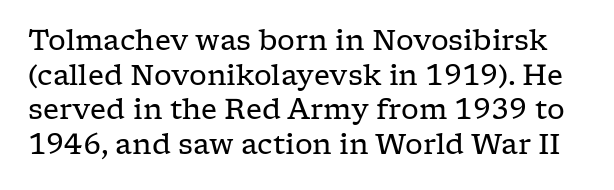
{"serif": "yes", "italic": "no", "bold": "no", "weight": "regular", "width": "wide", "stroke_contrast": "low", "x_height": "medium", "monospaced": "no", "underline": "no", "line_spacing_ratio": 1.24, "letter_spacing": "normal", "letter_spacing_em": 0.0, "glyph_px": 28}
